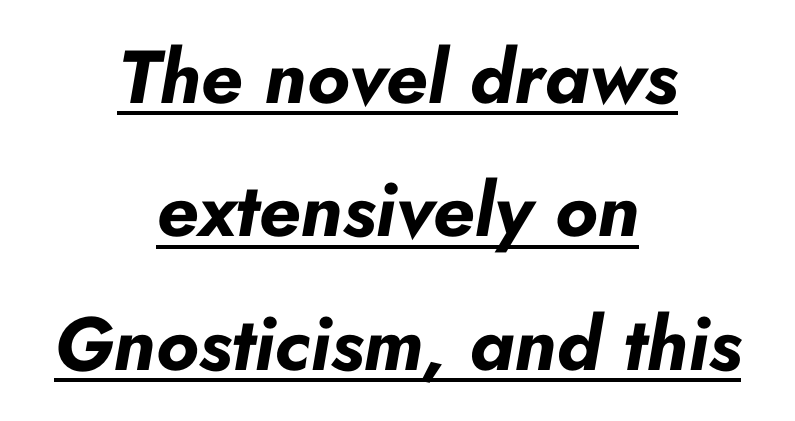
Observe the ordinary spacing: letters are neighbours, not strangers. This is oblique type, the kind used for emphasis or titles. These characters rest on top of a visible drawn line. Proportional: the letters do not fall into vertical columns.
